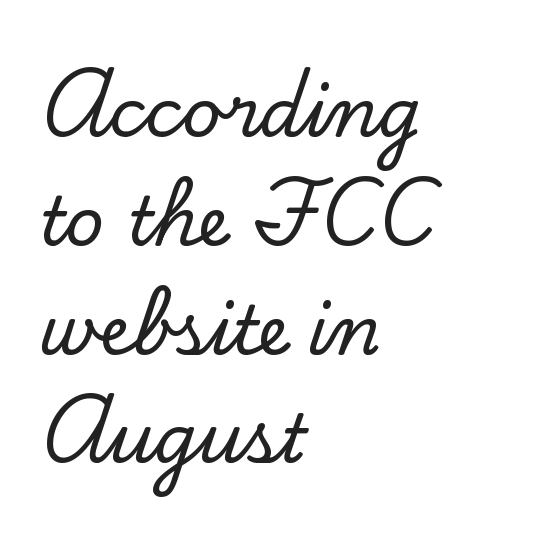
Varying glyph widths throughout — classic text-font behaviour. The type family on display is of the serif kind. Rule under the text: the space is simply empty. Does the copy run flush right? No — it runs flush left.
